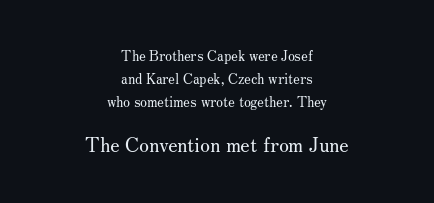
Character size in the trailing block exceeds that of the leading block. A centered setting, common on invitations and titles, is used for this passage. Glance below the letters and you will spot only blank space. The strokes are not fattened; the text isn't bold. These lines sit exactly where default settings would place them.
